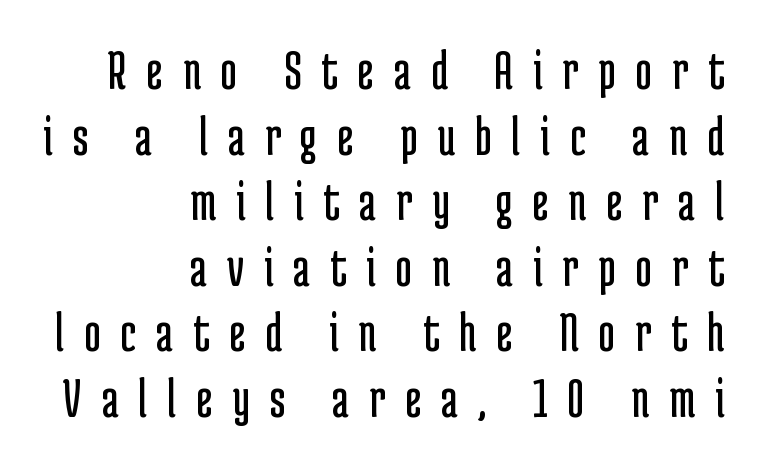
The image shows 57 px regular-weight, condensed sans-serif type, upright; set right-aligned, tight line spacing (1.15x), unusually wide letter spacing (+0.35 em), not underlined; low stroke contrast and a medium x-height.
